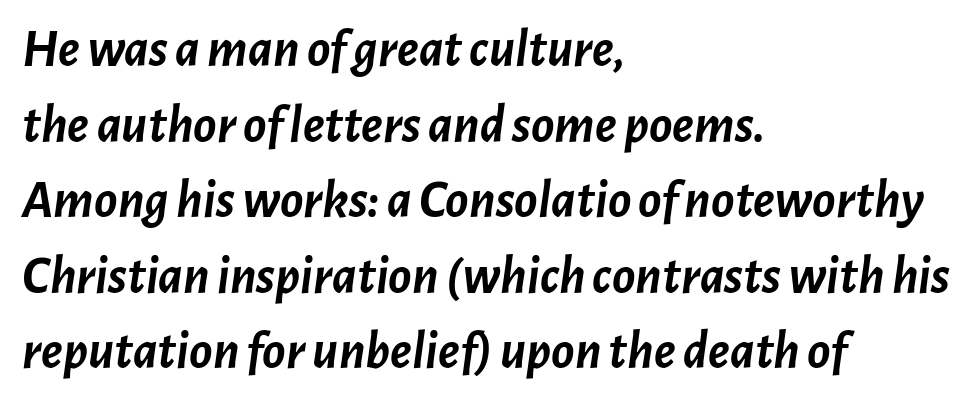
The image shows 54 px semibold type, italic (leaning right); set left-aligned, normal line spacing (1.4x), normal letter spacing, not underlined; low stroke contrast and a medium x-height.
